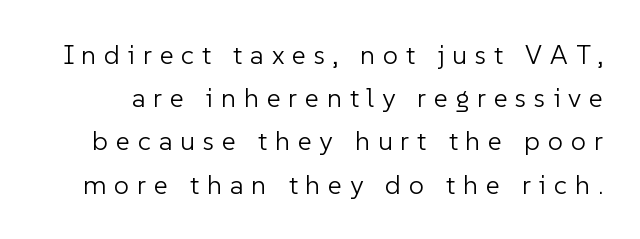
The image shows 27 px text type, upright; set normal line spacing (1.6x), unusually wide letter spacing (+0.29 em), not underlined.
